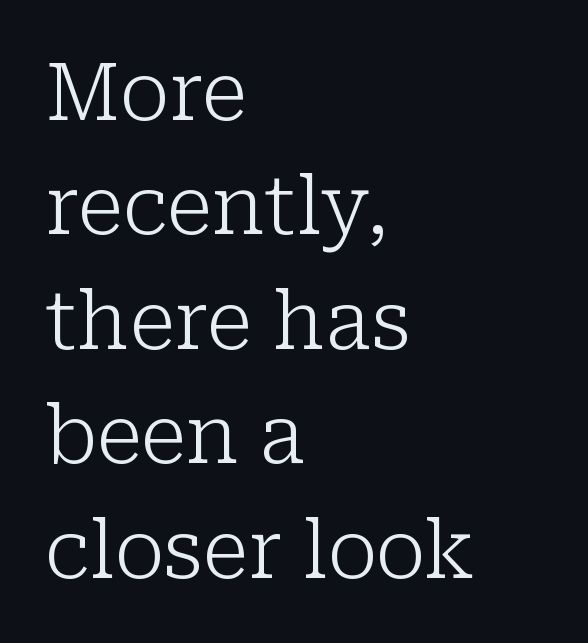
{"serif": "yes", "italic": "no", "bold": "no", "weight": "light", "width": "normal", "stroke_contrast": "low", "x_height": "medium", "monospaced": "no", "underline": "no", "align": "left", "line_spacing": "normal", "line_spacing_ratio": 1.43, "letter_spacing": "normal", "letter_spacing_em": 0.0, "glyph_px": 80}
